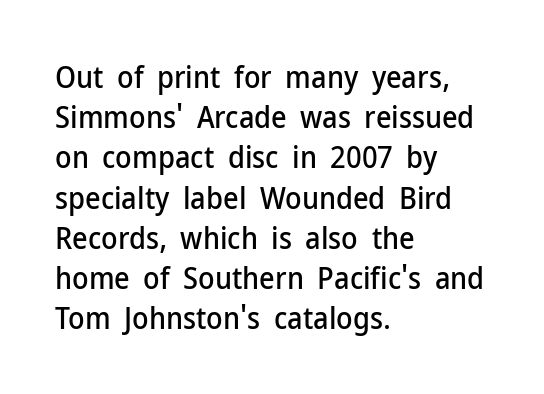
{"serif": "no", "italic": "no", "width": "normal", "stroke_contrast": "low", "x_height": "medium", "monospaced": "no", "underline": "no", "align": "left", "line_spacing": "normal", "line_spacing_ratio": 1.34, "letter_spacing": "normal", "letter_spacing_em": 0.0, "glyph_px": 30}
